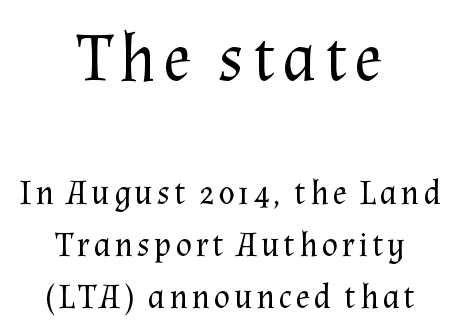
Evenly set lines give the paragraph a standard silhouette. Casual observation: everything's sitting right in the middle. The rendering uses natural spacing where letterforms have individual widths.
